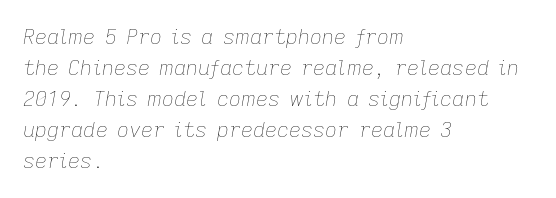
The image shows 21 px text type, italic (leaning right); set left-aligned, normal line spacing (1.48x), normal letter spacing, not underlined.
